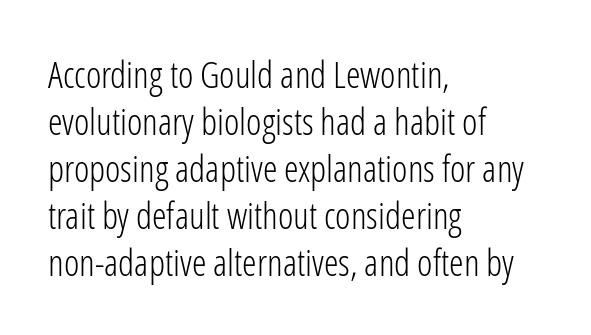
{"serif": "no", "italic": "no", "bold": "no", "weight": "light", "width": "condensed", "stroke_contrast": "low", "x_height": "medium", "monospaced": "no", "underline": "no", "align": "left", "line_spacing": "normal", "line_spacing_ratio": 1.27, "letter_spacing": "normal", "letter_spacing_em": 0.0, "glyph_px": 37}
